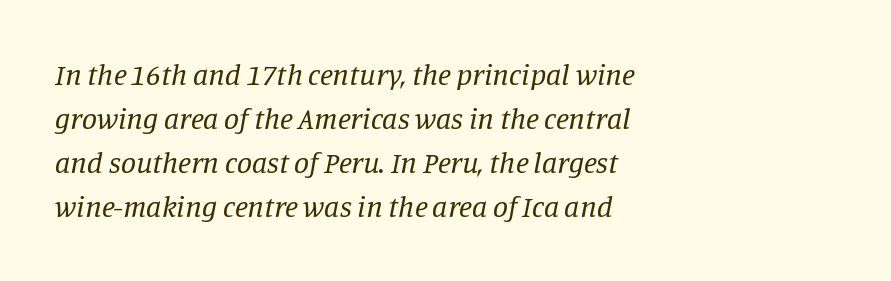
The image shows 30 px regular-weight serif type, italic (leaning right); set left-aligned, normal line spacing (1.47x), normal letter spacing, not underlined; low stroke contrast and a large x-height.
